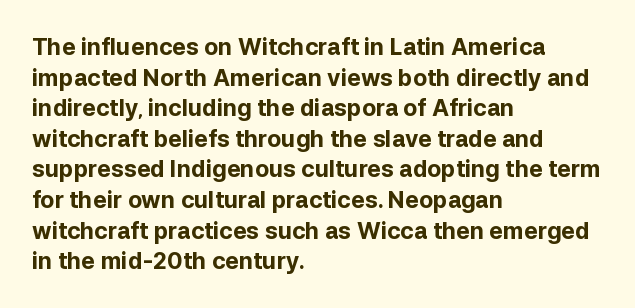
Nobody touched the tracking dial on this one. Heft: maximum for text — a bold. The rendering anchors every line to the left-hand side. The line-height multiplier appears to be the usual default.
